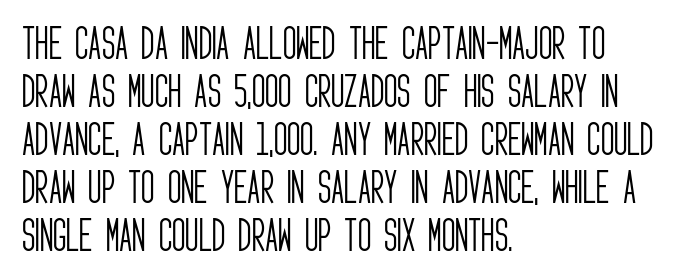
A typesetter would call this proportional, since set widths differ per character. The gaps between neighbouring characters are ordinary and unremarkable. The ragged edge is on the right, which tells us the setting is flush left. Unmarked baselines from the first word to the last. You can tell from the bare stems that sans-serif type was used. Vertical strokes here are truly vertical.
